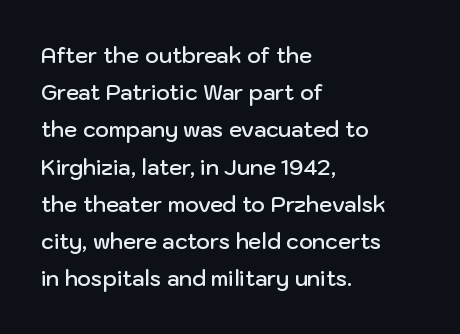
{"italic": "no", "bold": "semi", "underline": "no", "align": "left", "line_spacing_ratio": 1.77, "letter_spacing": "normal", "letter_spacing_em": 0.0, "glyph_px": 21}
